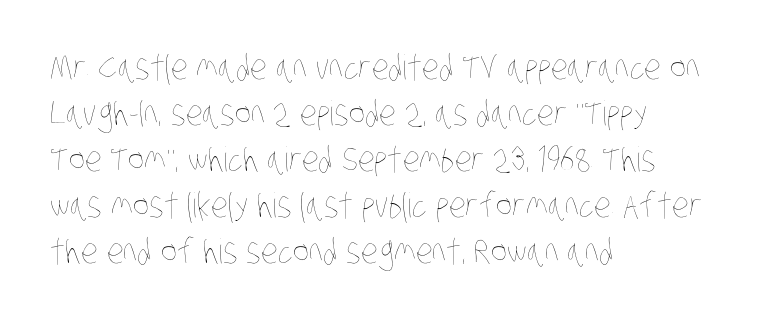
Do the characters align in a grid? No, the font is proportional. Quick note: underline off. Weight class: somewhere from thin through regular. The rendering anchors every line to the left-hand side. Baseline-to-baseline distance is the conventional proportion of letter height.
